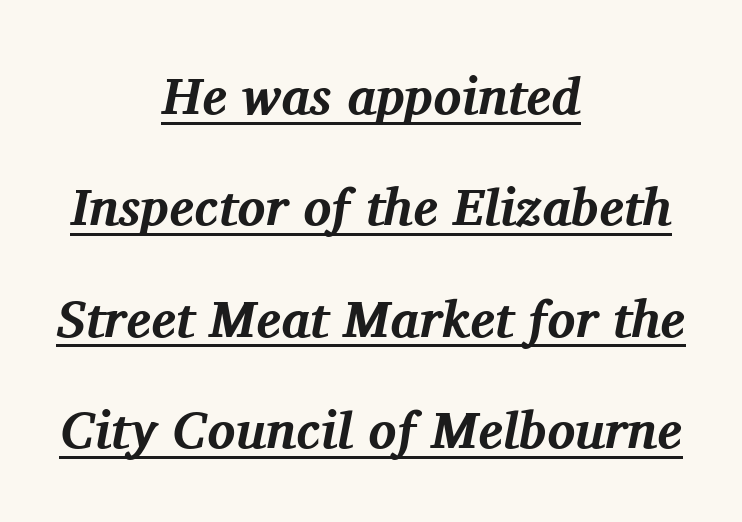
{"serif": "yes", "italic": "yes", "lean": "right", "slant_degrees": 11, "bold": "yes", "weight": "bold", "width": "normal", "stroke_contrast": "medium", "x_height": "medium", "monospaced": "no", "underline": "yes", "align": "center", "line_spacing": "loose", "line_spacing_ratio": 2.14, "letter_spacing": "normal", "letter_spacing_em": 0.0, "glyph_px": 52}
